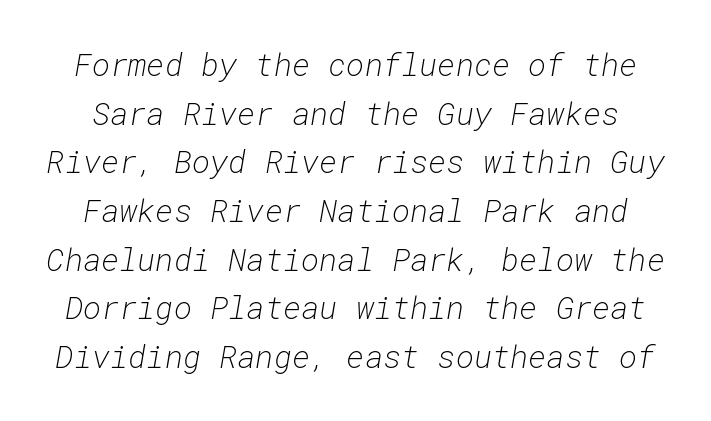
Spacing verdict: monospaced, one width for all characters. Stem width sits at or under what a default text font uses. Emphasis-style slanted type is in use. The tracking reads as untouched default to a designer's eye. Descenders hang freely into open space.
